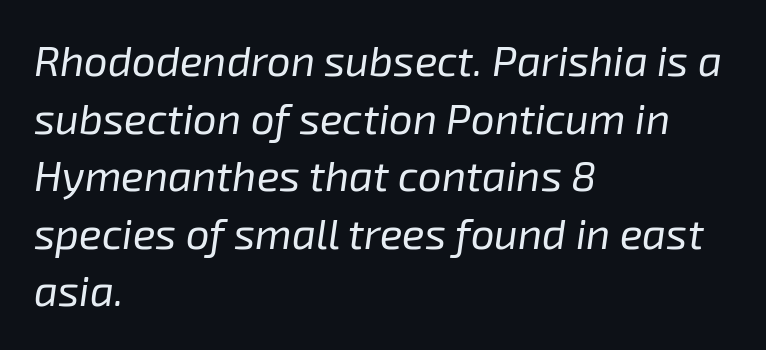
The image shows 42 px regular-weight type, italic (leaning right); set left-aligned, normal line spacing (1.37x), normal letter spacing, not underlined; low stroke contrast and a medium x-height.
